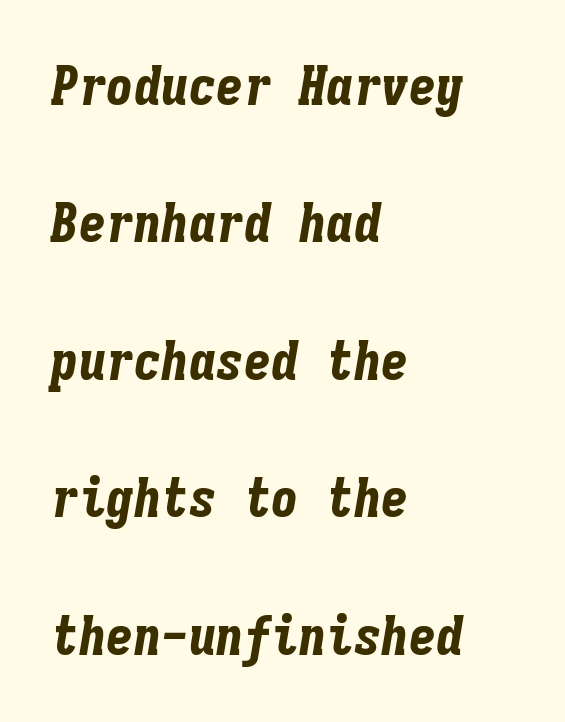
Q: Is the text bold? A: Yes.
Q: Is the text italic (slanted)? A: Yes, it leans right by about 9 degrees.
Q: Is the text underlined? A: No.
Q: How is the paragraph aligned? A: Left-aligned.
Q: Is the spacing between letters normal or unusually wide? A: Normal.
Q: Is the spacing between lines tight, normal or loose? A: Loose.
Q: Width (condensed, normal, or wide)? A: Condensed.
Q: Stroke contrast? A: Low.
Q: x-height? A: Medium.
Q: Monospaced? A: Yes.
